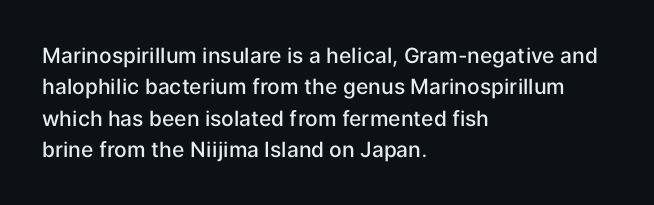
Q: Is the text bold? A: Semi-bold.
Q: Is the text italic (slanted)? A: No, it is upright.
Q: Is the text underlined? A: No.
Q: How is the paragraph aligned? A: Left-aligned.
Q: Is the spacing between letters normal or unusually wide? A: Normal.
Q: Is the spacing between lines tight, normal or loose? A: Normal.
